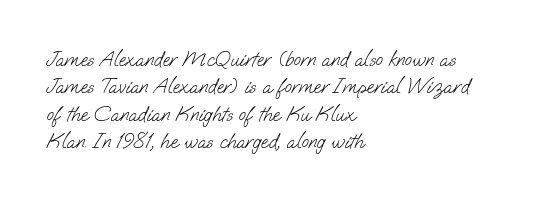
Is there much room between lines? A standard amount, neither cramped nor airy. You could call the tracking neutral — neither tight nor loose. The typesetter chose a ragged-right arrangement here. Only glyphs here, with clear space below each row. The weight would be labelled regular, book, light, or lighter still.
